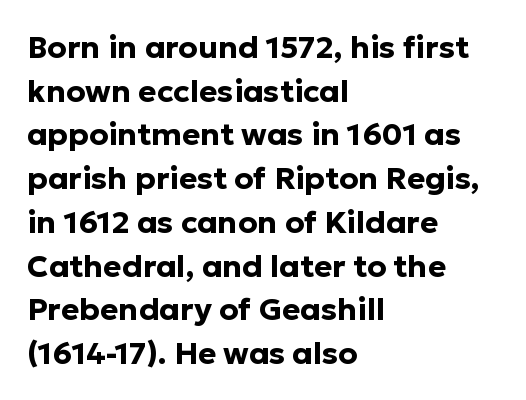
{"serif": "no", "italic": "no", "bold": "yes", "weight": "bold", "width": "normal", "stroke_contrast": "low", "x_height": "medium", "monospaced": "no", "underline": "no", "align": "left", "line_spacing": "normal", "line_spacing_ratio": 1.41, "letter_spacing": "normal", "letter_spacing_em": 0.0, "glyph_px": 31}
